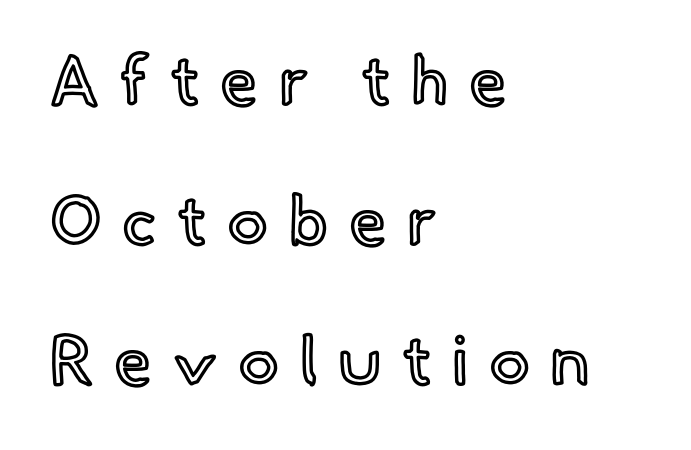
{"italic": "no", "width": "normal", "x_height": "small", "monospaced": "no", "underline": "no", "align": "left", "line_spacing": "loose", "line_spacing_ratio": 2.06, "letter_spacing": "wide", "letter_spacing_em": 0.3, "glyph_px": 68}
